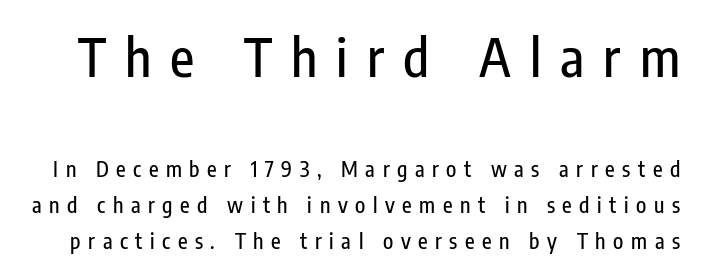
{"serif": "no", "italic": "no", "width": "condensed", "stroke_contrast": "low", "x_height": "medium", "monospaced": "no", "underline": "no", "line_spacing_ratio": 1.71, "letter_spacing": "wide", "letter_spacing_em": 0.36, "larger_block": "first", "size_ratio": 2.52, "glyph_px": 53}
